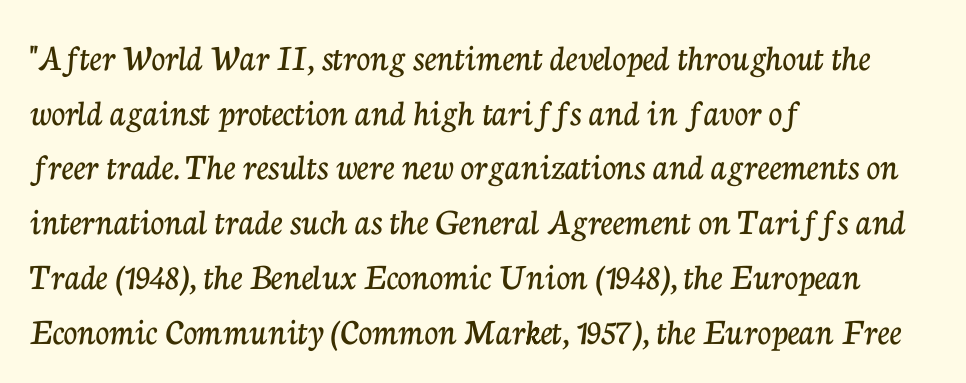
The image shows 38 px serif type; set left-aligned, normal line spacing (1.44x), normal letter spacing, not underlined; low stroke contrast and a medium x-height.
